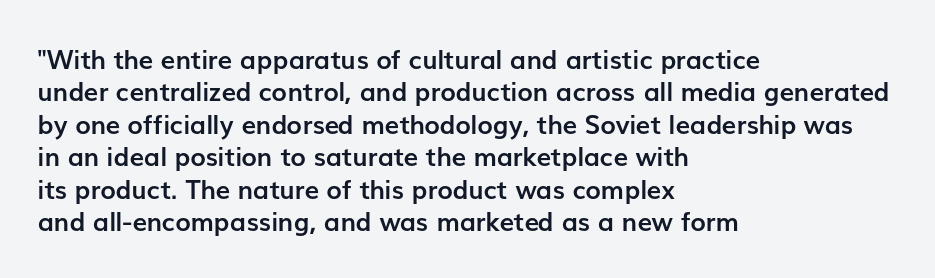
Interline gaps are of average width in this sample. Words float on clear page, feet unadorned. Weight check: bold — yes, fully. These lines were composed using upright roman letters.
